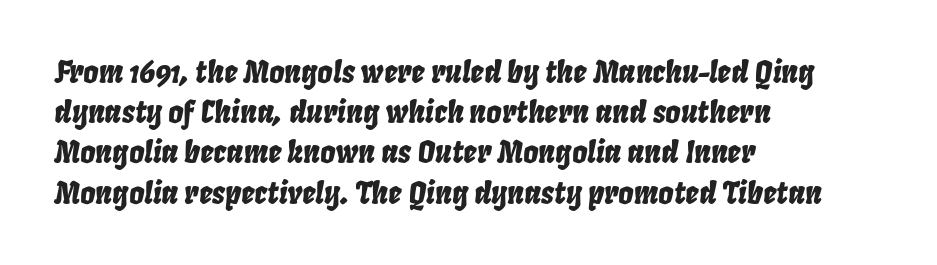
Where is the straight margin? On the left. Yep, that's italic — everything's leaning. Note the varied advance widths — an 'i' is clearly narrower than an 'm'. Descenders hang freely into open space.
